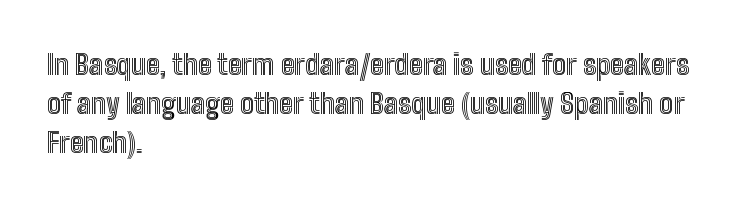
The image shows 28 px condensed type, upright; set left-aligned, normal line spacing (1.4x), normal letter spacing, not underlined; a medium x-height.
